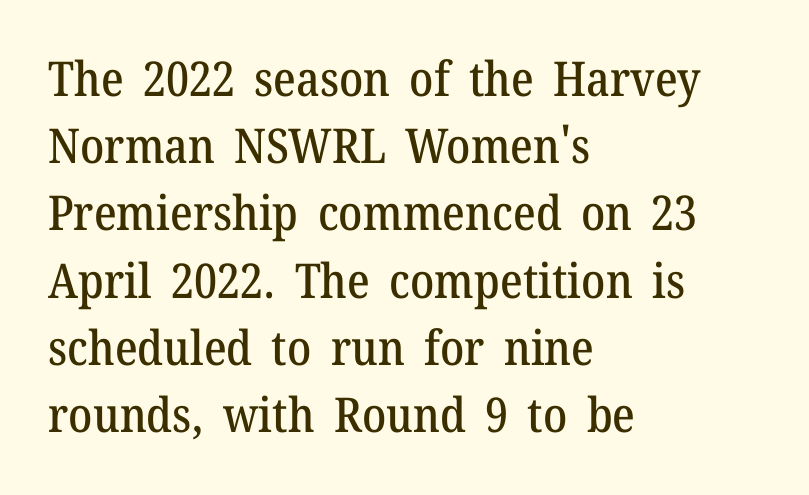
{"serif": "yes", "italic": "no", "width": "normal", "stroke_contrast": "medium", "x_height": "medium", "monospaced": "no", "underline": "no", "align": "left", "line_spacing": "normal", "line_spacing_ratio": 1.4, "letter_spacing": "normal", "letter_spacing_em": 0.0, "glyph_px": 48}
